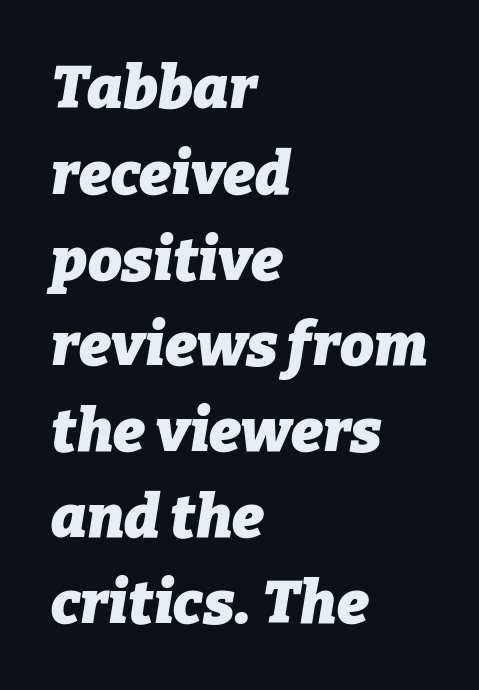
The image shows 60 px heavy type, italic (leaning right); set left-aligned, normal line spacing (1.43x), normal letter spacing, not underlined; low stroke contrast and a medium x-height.
